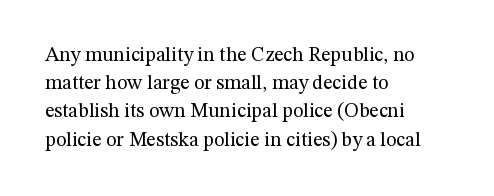
Nobody drew a line under any word here. When letters stand straight like this, we call the style roman or upright. The lines sit at an ordinary, default distance from one another. Summary of weight: not heavy and not bold.
